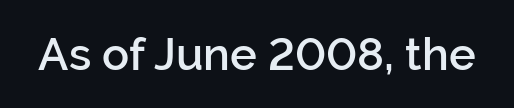
The image shows 45 px semibold sans-serif type, upright; set normal letter spacing, not underlined; low stroke contrast and a medium x-height.
